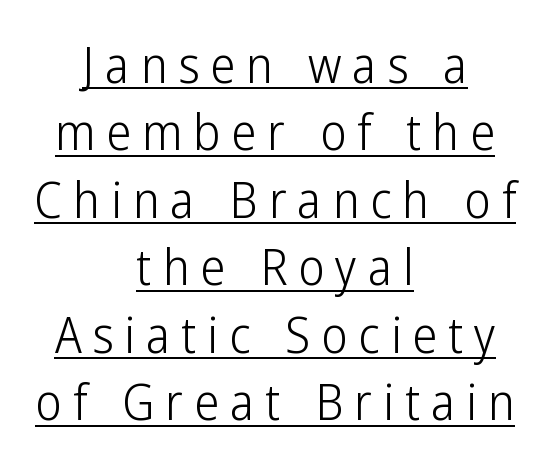
When letters stand straight like this, we call the style roman or upright. Weight: regular or lighter. You can tell from the bare stems that sans-serif type was used. Each letter keeps its own natural width here, so spacing adapts to shape.
